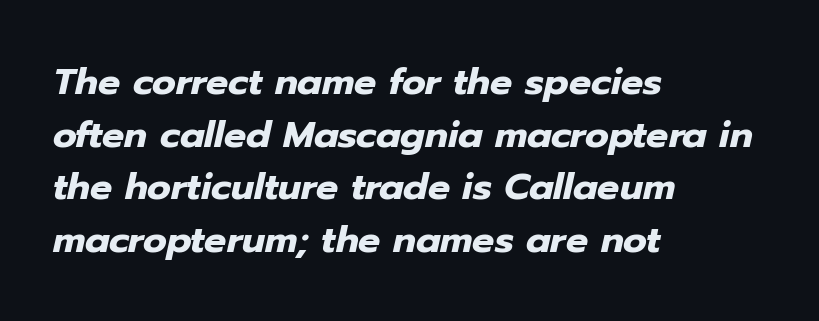
{"italic": "yes", "lean": "right", "slant_degrees": 12, "bold": "yes", "weight": "heavy", "width": "normal", "stroke_contrast": "low", "x_height": "medium", "monospaced": "no", "underline": "no", "align": "left", "line_spacing": "normal", "line_spacing_ratio": 1.42, "letter_spacing": "normal", "letter_spacing_em": 0.0, "glyph_px": 37}
